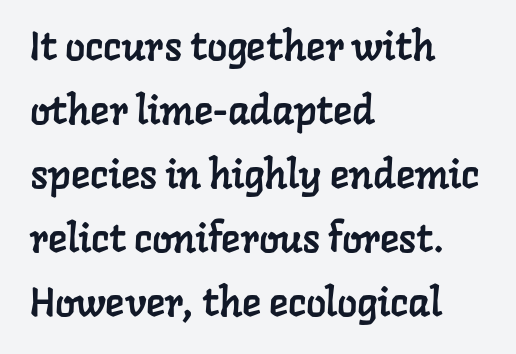
Regarding leading, the lines here are spaced in the standard way. These lines are composed in type with serifs. Every row of glyphs begins at an identical x-position on the left. Short note: letters normally spaced. Only glyphs here, with clear space below each row. Here the designer chose a conventional face with non-uniform glyph widths.
